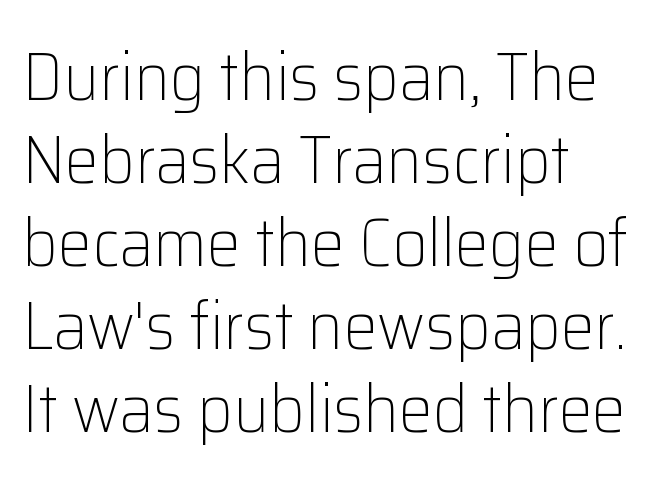
{"serif": "no", "italic": "no", "bold": "no", "weight": "light", "width": "normal", "stroke_contrast": "low", "x_height": "medium", "monospaced": "no", "underline": "no", "align": "left", "line_spacing_ratio": 1.22, "letter_spacing": "normal", "letter_spacing_em": 0.0, "glyph_px": 68}
